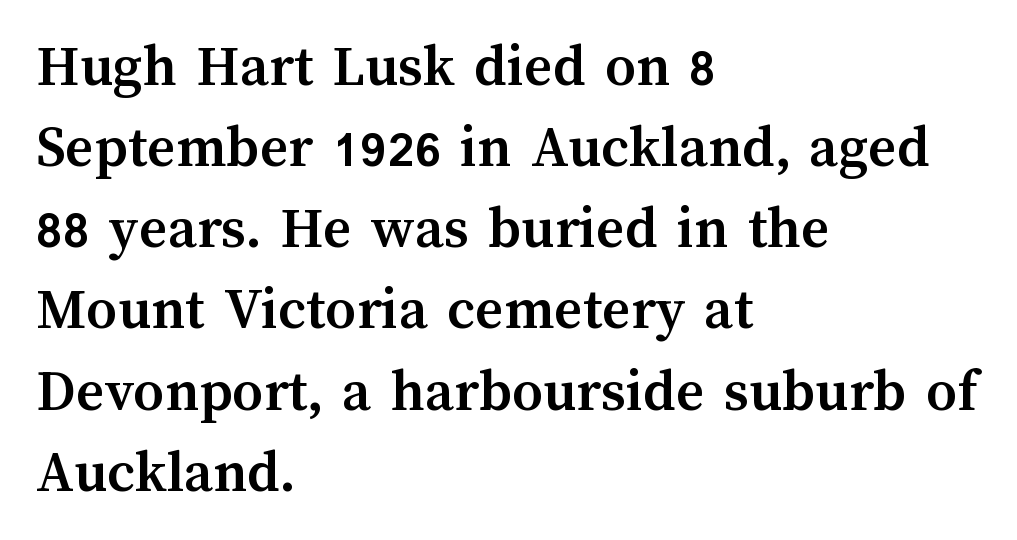
{"italic": "no", "bold": "yes", "weight": "semibold", "width": "normal", "stroke_contrast": "medium", "x_height": "medium", "monospaced": "no", "underline": "no", "align": "left", "line_spacing": "normal", "line_spacing_ratio": 1.33, "letter_spacing": "normal", "letter_spacing_em": 0.0, "glyph_px": 61}
